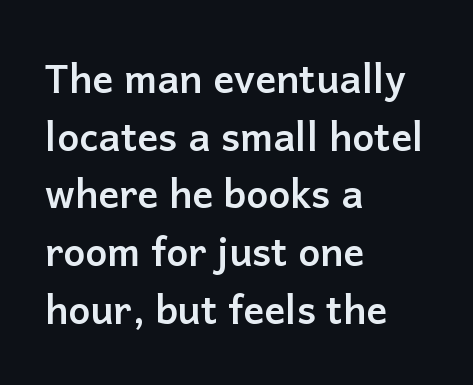
The compositor pushed each line to the left boundary. Proportional: the letters do not fall into vertical columns. Italic: no, the glyphs are upright roman. Only glyphs here, with clear space below each row. Honestly, the row spacing looks completely unremarkable. These lines keep a tight, regular rhythm from letter to letter.
